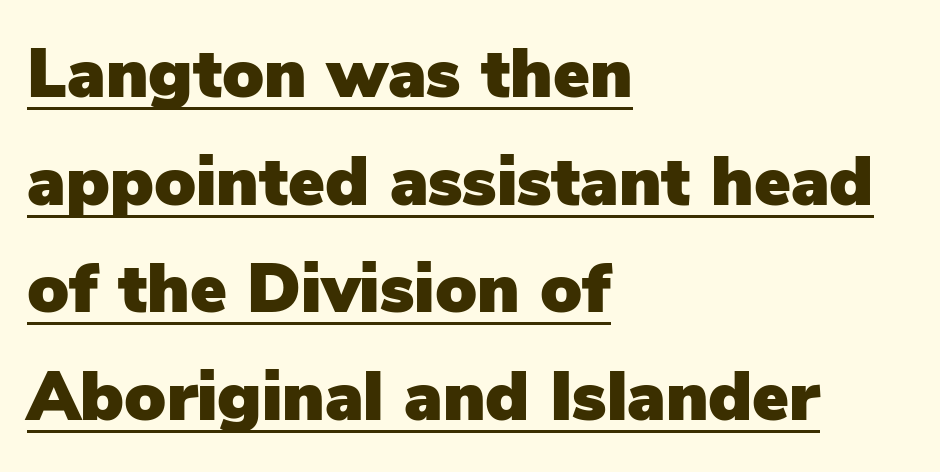
{"serif": "no", "italic": "no", "width": "normal", "stroke_contrast": "low", "x_height": "medium", "monospaced": "no", "underline": "yes", "align": "left", "line_spacing": "normal", "line_spacing_ratio": 1.56, "letter_spacing": "normal", "letter_spacing_em": 0.0, "glyph_px": 69}
